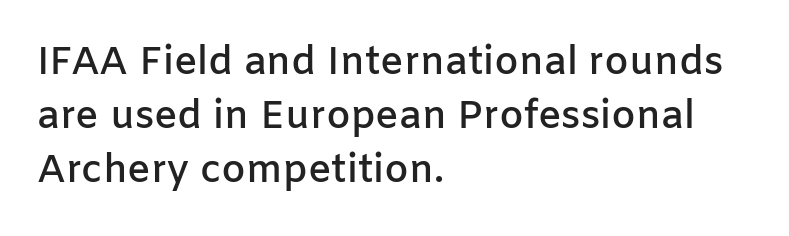
Do the characters align in a grid? No, the font is proportional. Rendered with straight, roman letterforms. Whoever set this chose a conventional vertical rhythm. Words float on clear page, feet unadorned. The letterforms sit shoulder to shoulder at normal distance.
